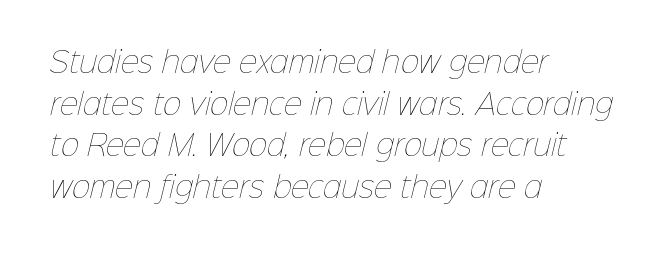
{"bold": "no", "weight": "thin", "width": "normal", "stroke_contrast": "low", "x_height": "medium", "monospaced": "no", "underline": "no", "align": "left", "line_spacing": "normal", "line_spacing_ratio": 1.49, "letter_spacing": "normal", "letter_spacing_em": 0.0, "glyph_px": 28}
